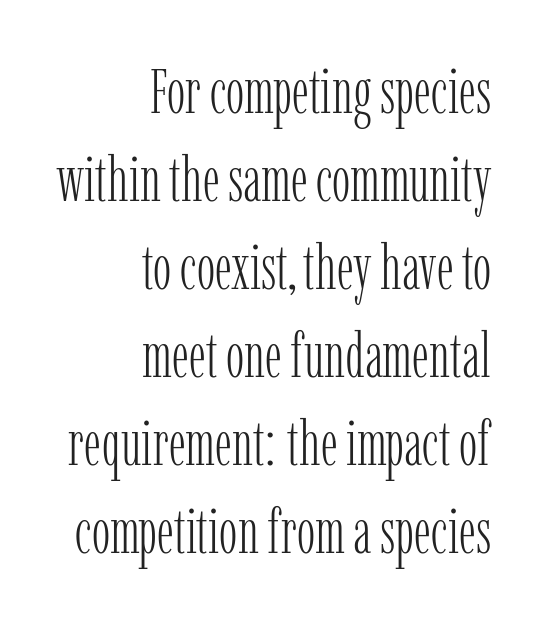
The image shows 62 px light, condensed serif type, upright; set right-aligned, normal line spacing (1.42x), normal letter spacing, not underlined; low stroke contrast and a medium x-height.
